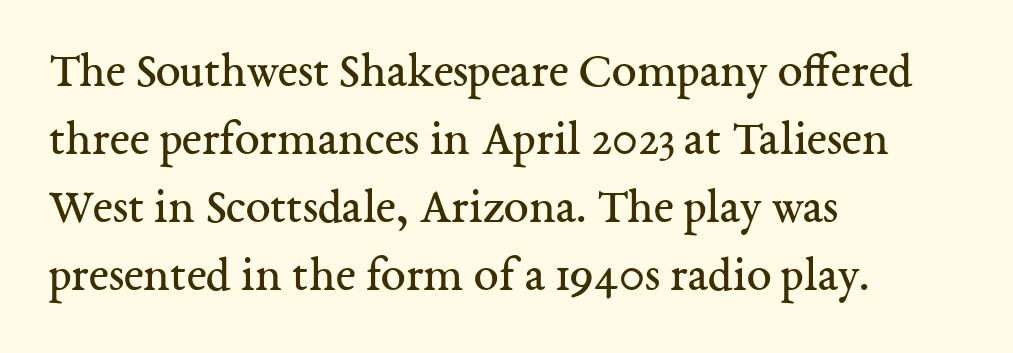
Classification — serif. Is this a fixed-width face? No — the glyphs have proportional, varying widths. Line starts are locked; line ends wander. If you drew a line through each stem, it would be perfectly vertical. The string is rendered with underlining switched off.
